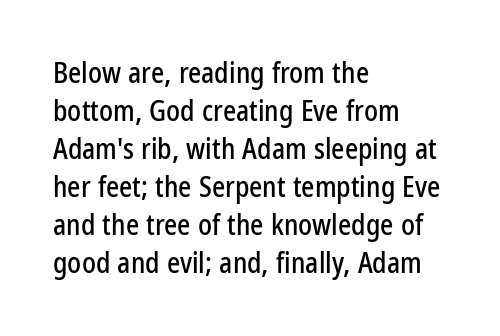
Each letter keeps its own natural width here, so spacing adapts to shape. Decoration check: the copy has no underline. No feet cap the strokes, marking this as sans-serif type. The space between consecutive lines is moderate. Do the letters lean? They stand straight. Alignment: flush left.
